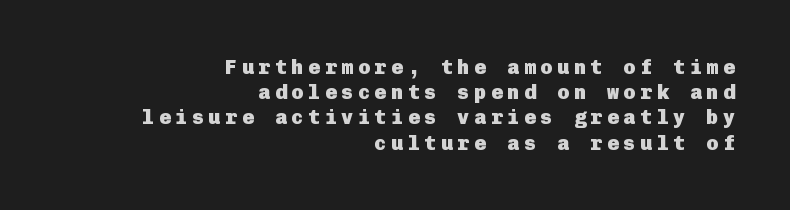
Emphasis by weight is at full strength: bold. Tall strokes in this sample are plumb rather than angled. Words float on clear page, feet unadorned. In terms of letterspacing, this is a distinctly airy, spread setting. A typesetter would call this leading conventional body-copy spacing.
